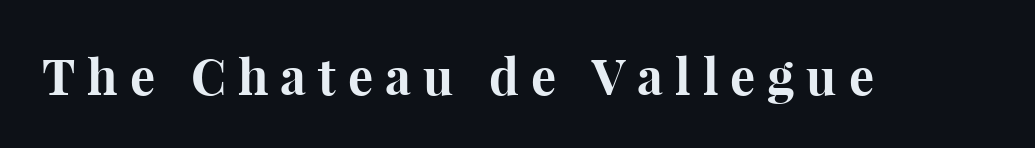
Students, note that the glyphs here are deliberately spaced far apart. Anything drawn beneath the words? Only blank space. Character widths vary here, with narrow letters taking less room than wide ones. Type style note: has serifs. Style check: upright. Its strokes are broad and dark, the hallmark of bold type.
